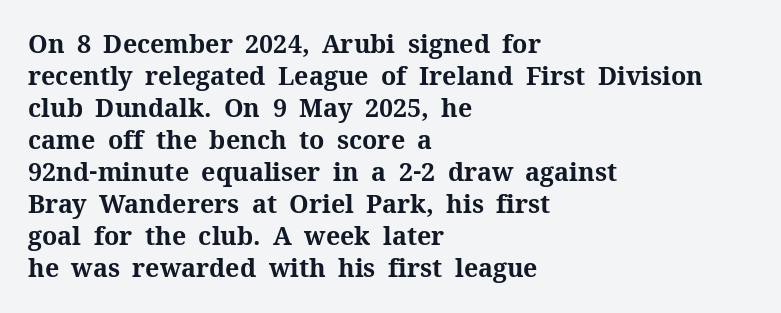
The image shows 25 px bold type, upright; set left-aligned, normal line spacing (1.28x), normal letter spacing, not underlined.
